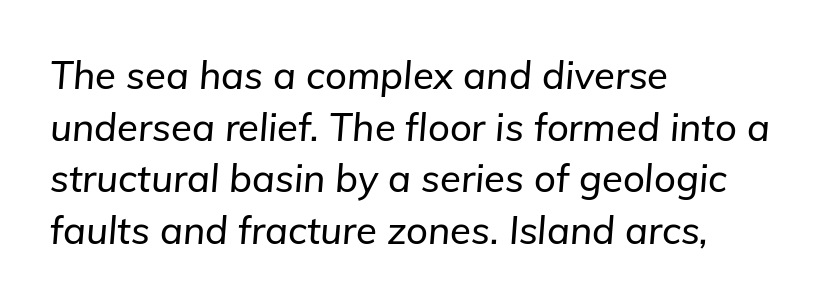
The image shows 38 px text type, italic (leaning right); set left-aligned, normal line spacing (1.36x), normal letter spacing, not underlined; low stroke contrast and a medium x-height.
